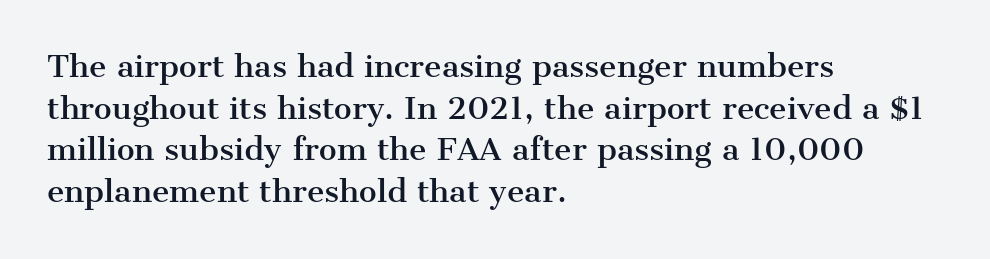
The image shows 30 px serif type, upright; set left-aligned, normal line spacing (1.39x), normal letter spacing, not underlined; medium stroke contrast and a medium x-height.
